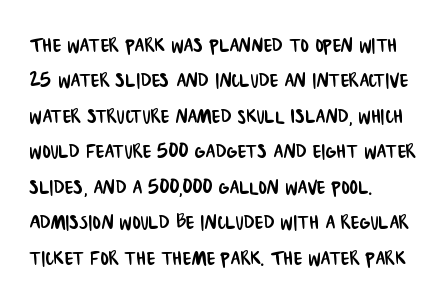
One glance says typical: line gaps are just what's usual. The rendering keeps characters at their native spacing. If you drew a ruler down the left edge, every line would touch it. Decoration check: the copy has no underline.
